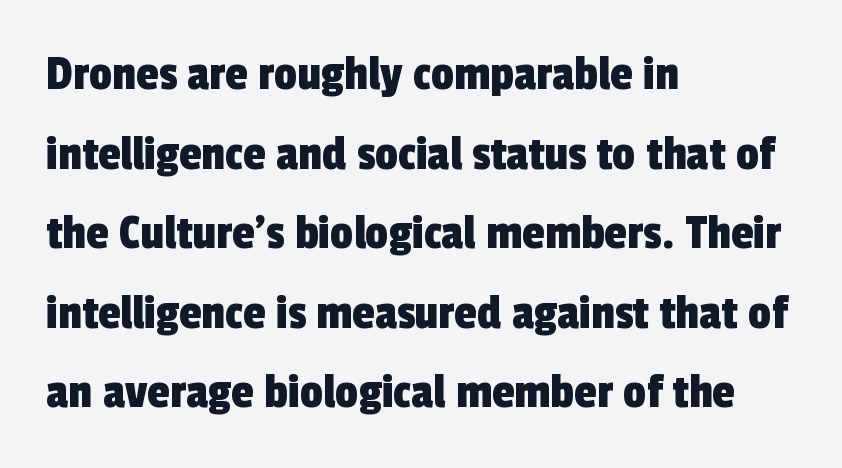
Observe the ordinary spacing: letters are neighbours, not strangers. Think of a printed novel: that variable character pitch is what you see here. Beneath every word, the page is bare. Are there feet on the stems? There aren't — it's a sans.
